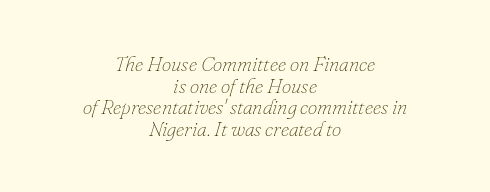
Q: Is the text bold? A: No.
Q: Is the text italic (slanted)? A: Yes, it leans right by about 16 degrees.
Q: Is the text underlined? A: No.
Q: How is the paragraph aligned? A: Centered.
Q: Is the spacing between letters normal or unusually wide? A: Normal.
Q: Is the spacing between lines tight, normal or loose? A: Tight.
